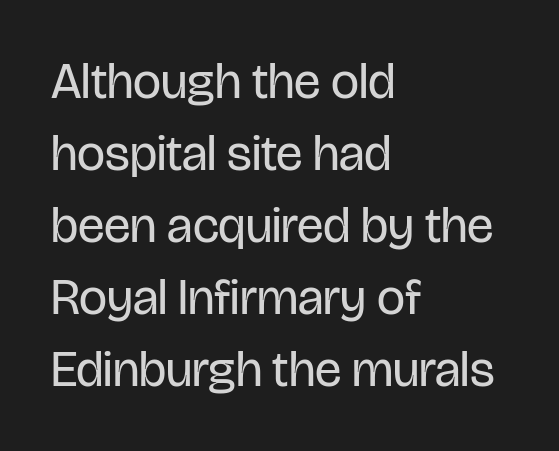
{"serif": "no", "italic": "no", "bold": "no", "weight": "regular", "width": "condensed", "stroke_contrast": "low", "x_height": "large", "monospaced": "no", "underline": "no", "align": "left", "line_spacing": "normal", "line_spacing_ratio": 1.44, "letter_spacing": "normal", "letter_spacing_em": 0.0, "glyph_px": 50}
